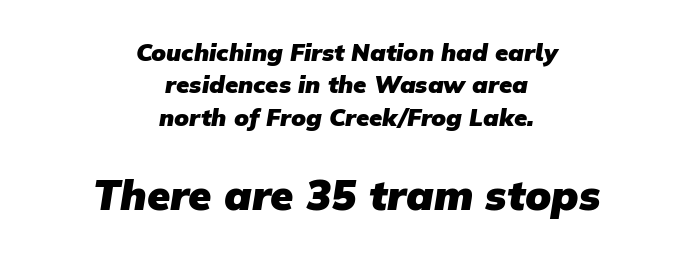
Q: Is the text bold? A: Yes.
Q: Is the typeface a serif or a sans-serif typeface? A: Sans-serif.
Q: Is the text underlined? A: No.
Q: How is the paragraph aligned? A: Centered.
Q: Is the spacing between letters normal or unusually wide? A: Normal.
Q: Is the spacing between lines tight, normal or loose? A: Normal.
Q: Which block of text is set in a larger size, the first (top) or the second (bottom)? A: The second (bottom) one.
Q: Width (condensed, normal, or wide)? A: Normal.
Q: Stroke contrast? A: Low.
Q: x-height? A: Medium.
Q: Monospaced? A: No.
